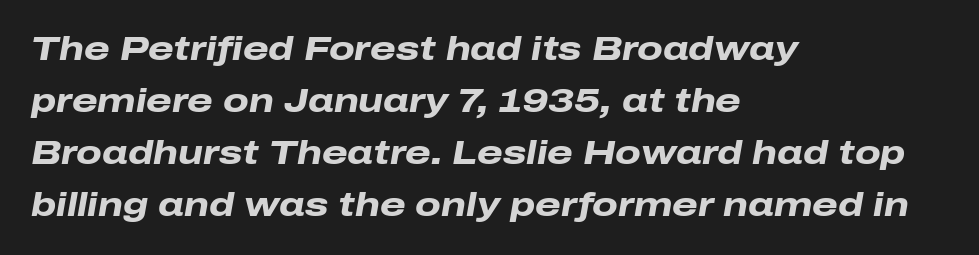
Q: Is the text bold? A: Yes.
Q: Is the text italic (slanted)? A: Yes, it leans right by about 10 degrees.
Q: Is the text underlined? A: No.
Q: How is the paragraph aligned? A: Left-aligned.
Q: Is the spacing between letters normal or unusually wide? A: Normal.
Q: Is the spacing between lines tight, normal or loose? A: Normal.
Q: Width (condensed, normal, or wide)? A: Wide.
Q: Stroke contrast? A: Low.
Q: x-height? A: Medium.
Q: Monospaced? A: No.
